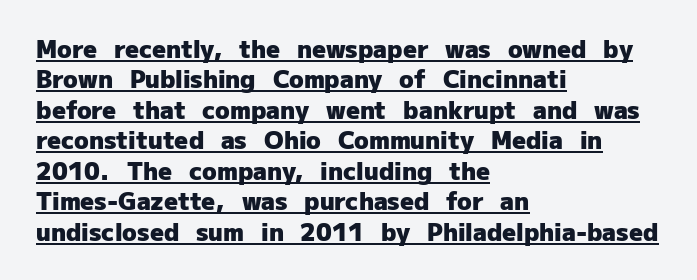
The image shows 24 px bold type, upright; set left-aligned, normal line spacing (1.27x), normal letter spacing, underlined.
